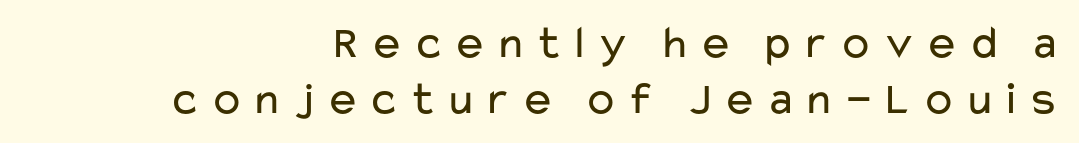
Q: Is the text bold? A: No.
Q: Is the text italic (slanted)? A: No, it is upright.
Q: Is the typeface a serif or a sans-serif typeface? A: Sans-serif.
Q: Is the text underlined? A: No.
Q: Width (condensed, normal, or wide)? A: Wide.
Q: Stroke contrast? A: Low.
Q: x-height? A: Medium.
Q: Monospaced? A: No.
